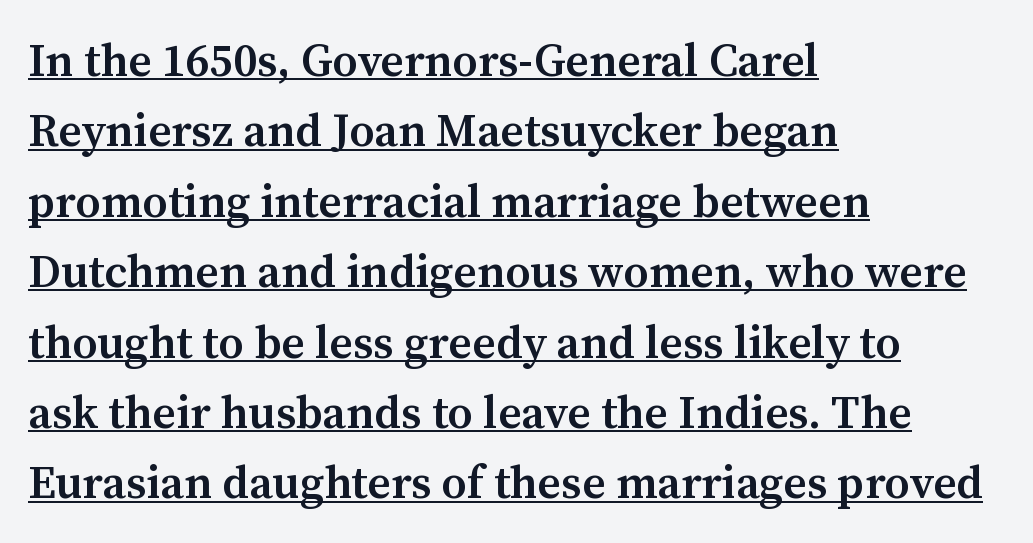
The image shows 46 px semibold serif type, upright; set left-aligned, normal line spacing (1.53x), normal letter spacing, underlined; medium stroke contrast and a medium x-height.
